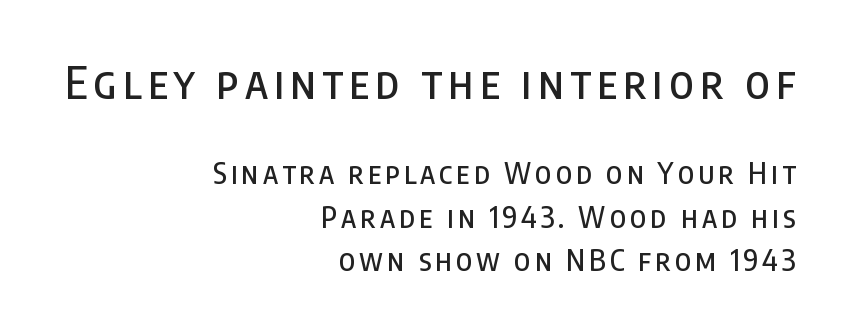
Are there feet on the stems? There aren't — it's a sans. Check under the words: just untouched page. Looks like regular typesetting: each glyph gets only the width it needs. A typesetter would mark this as roman, not italic. Is there much room between lines? A standard amount, neither cramped nor airy.
